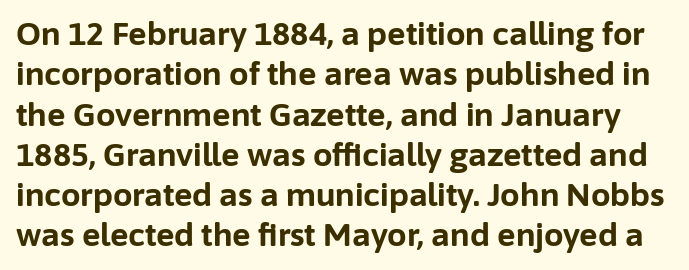
Q: Is the text bold? A: Yes.
Q: Is the text italic (slanted)? A: No, it is upright.
Q: Is the typeface a serif or a sans-serif typeface? A: Sans-serif.
Q: Is the text underlined? A: No.
Q: Is the spacing between letters normal or unusually wide? A: Normal.
Q: Is the spacing between lines tight, normal or loose? A: Normal.
Q: Width (condensed, normal, or wide)? A: Normal.
Q: Stroke contrast? A: Low.
Q: x-height? A: Medium.
Q: Monospaced? A: No.
